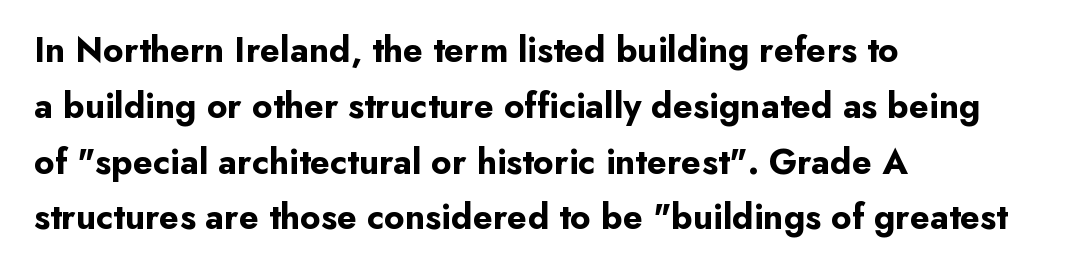
The image shows 36 px bold sans-serif type, upright; set left-aligned, normal line spacing (1.55x), normal letter spacing, not underlined; low stroke contrast and a small x-height.
